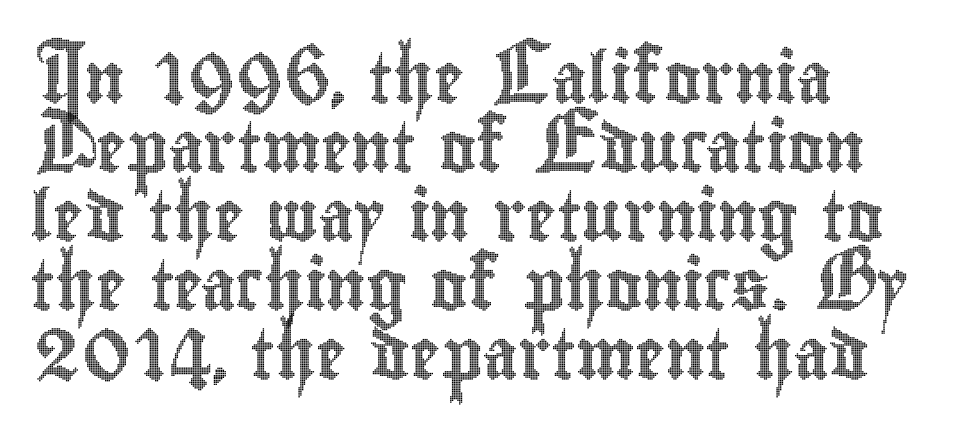
{"italic": "no", "width": "condensed", "x_height": "small", "monospaced": "no", "underline": "no", "align": "left", "line_spacing": "normal", "line_spacing_ratio": 1.38, "letter_spacing": "normal", "letter_spacing_em": 0.0, "glyph_px": 50}
